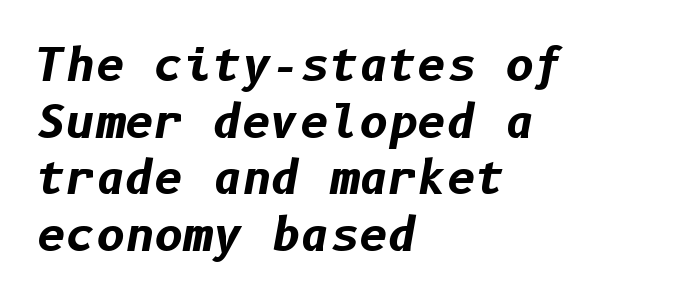
{"italic": "yes", "lean": "right", "slant_degrees": 10, "bold": "yes", "weight": "bold", "width": "normal", "stroke_contrast": "low", "x_height": "medium", "underline": "no", "align": "left", "line_spacing": "normal", "line_spacing_ratio": 1.26, "letter_spacing": "normal", "letter_spacing_em": 0.0, "glyph_px": 45}
